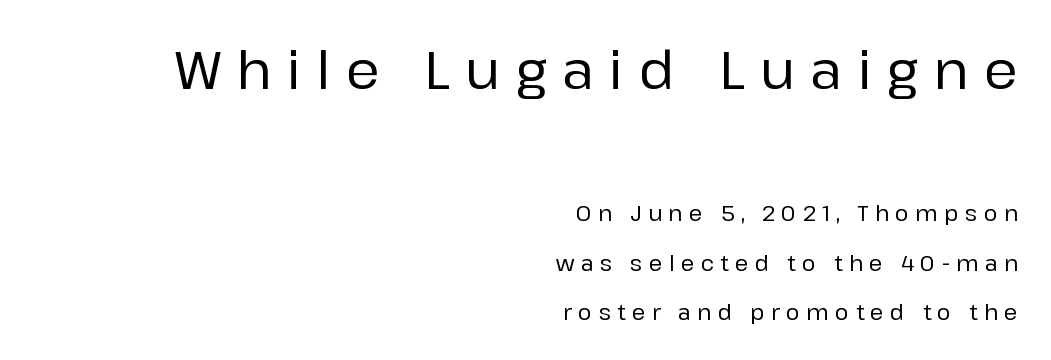
{"serif": "no", "italic": "no", "width": "normal", "stroke_contrast": "low", "x_height": "medium", "monospaced": "no", "underline": "no", "align": "right", "line_spacing": "loose", "line_spacing_ratio": 2.37, "letter_spacing": "wide", "letter_spacing_em": 0.3, "larger_block": "first", "size_ratio": 2.48, "glyph_px": 52}
